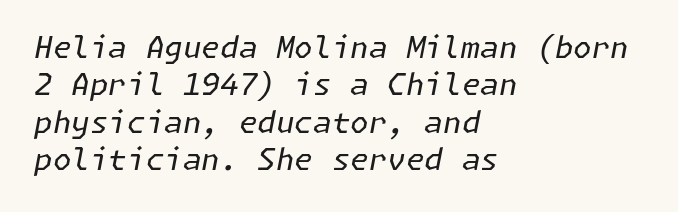
{"italic": "yes", "lean": "right", "slant_degrees": 11, "bold": "no", "weight": "regular", "width": "normal", "stroke_contrast": "low", "x_height": "medium", "underline": "no", "align": "left", "line_spacing": "normal", "line_spacing_ratio": 1.25, "letter_spacing": "normal", "letter_spacing_em": 0.0, "glyph_px": 30}
